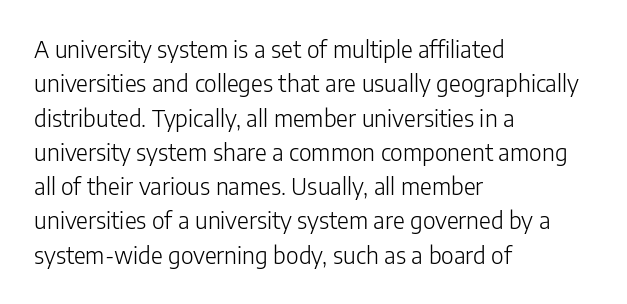
{"italic": "no", "bold": "no", "underline": "no", "align": "left", "line_spacing": "normal", "line_spacing_ratio": 1.49, "letter_spacing": "normal", "letter_spacing_em": 0.0, "glyph_px": 23}
